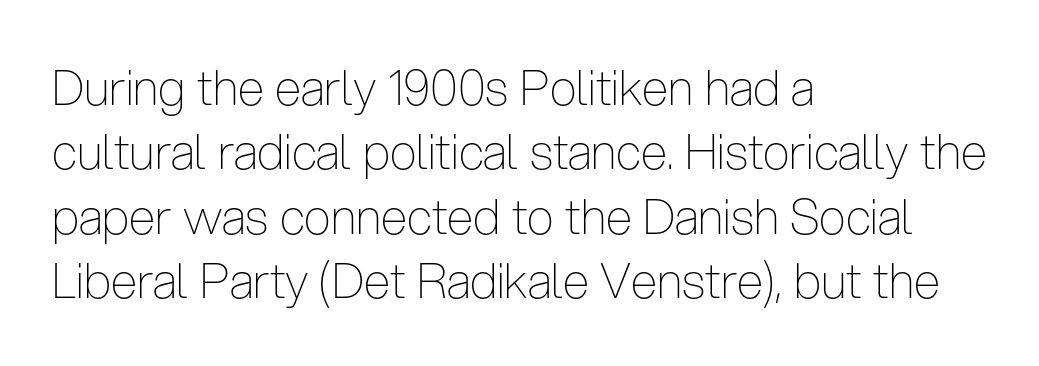
These lines stack with their left ends in a neat column. Words appear dense and cohesive because spacing is normal. The letters stand straight up with perfectly vertical stems. One glance says typical: line gaps are just what's usual. No heavy texture on the line: the type isn't bold. The characters display no serif detailing; their extremities are plain.
